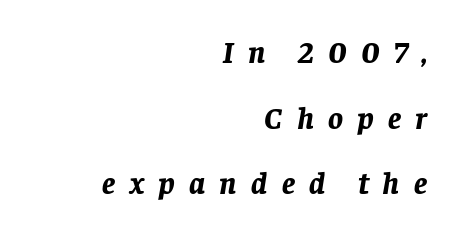
Q: Is the text bold? A: Yes.
Q: Is the text italic (slanted)? A: Yes, it leans right by about 8 degrees.
Q: Is the text underlined? A: No.
Q: How is the paragraph aligned? A: Right-aligned.
Q: Is the spacing between letters normal or unusually wide? A: Unusually wide.
Q: Is the spacing between lines tight, normal or loose? A: Loose.
Q: Width (condensed, normal, or wide)? A: Normal.
Q: Stroke contrast? A: Low.
Q: x-height? A: Large.
Q: Monospaced? A: No.
